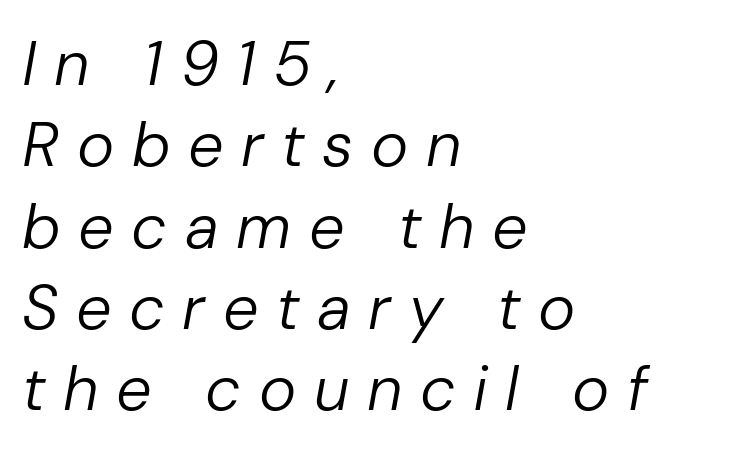
{"italic": "yes", "lean": "right", "slant_degrees": 10, "bold": "no", "weight": "regular", "width": "normal", "stroke_contrast": "low", "x_height": "medium", "monospaced": "no", "underline": "no", "align": "left", "line_spacing": "normal", "line_spacing_ratio": 1.29, "letter_spacing": "wide", "letter_spacing_em": 0.28, "glyph_px": 63}
